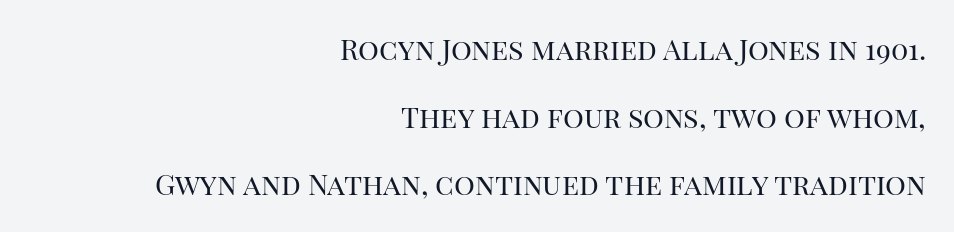
No chunkiness to these letters — they're not bold. The lines in this sample share a right terminus and differ only in where they begin. The area under the type is left untouched. Characters follow at the spacing the type designer built in. You can tell it's not italic because the verticals are truly vertical.
